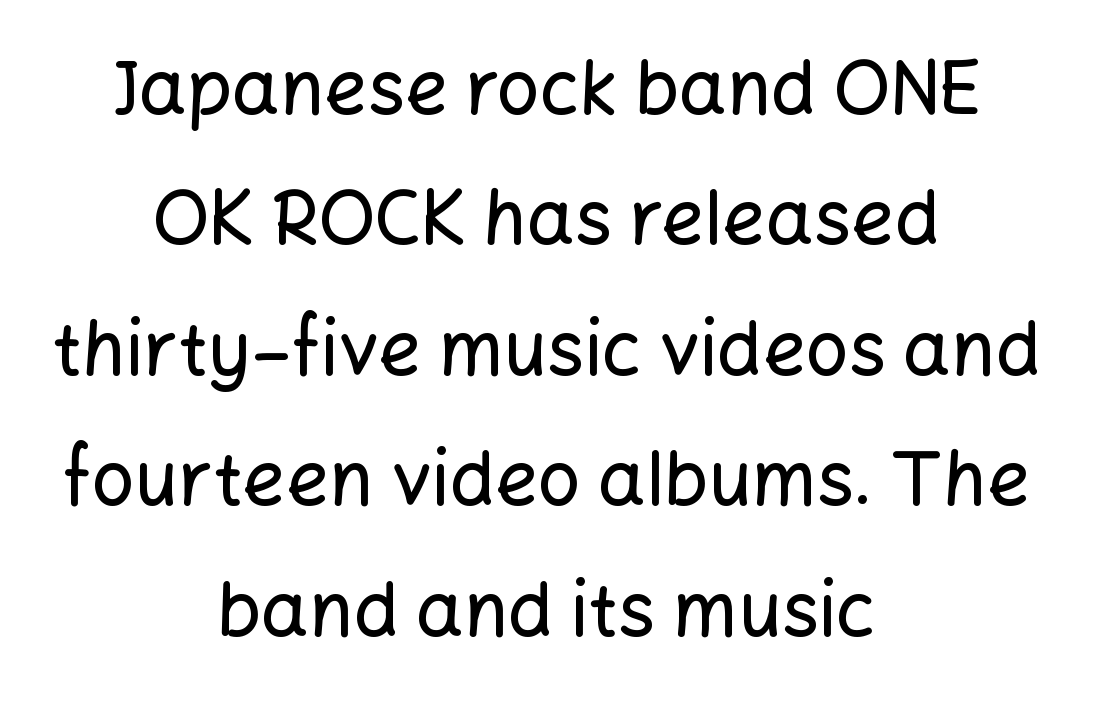
{"serif": "no", "italic": "no", "width": "normal", "stroke_contrast": "low", "x_height": "medium", "monospaced": "no", "underline": "no", "align": "center", "line_spacing_ratio": 1.74, "letter_spacing": "normal", "letter_spacing_em": 0.0, "glyph_px": 75}
